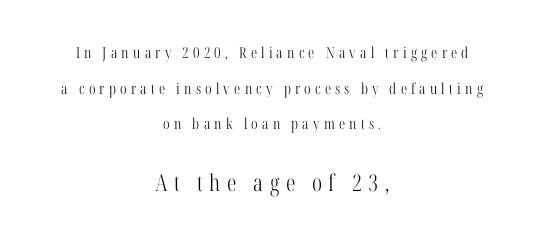
Q: Is the text bold? A: No.
Q: Is the text italic (slanted)? A: No, it is upright.
Q: Is the text underlined? A: No.
Q: How is the paragraph aligned? A: Centered.
Q: Is the spacing between letters normal or unusually wide? A: Unusually wide.
Q: Is the spacing between lines tight, normal or loose? A: Loose.
Q: Which block of text is set in a larger size, the first (top) or the second (bottom)? A: The second (bottom) one.
